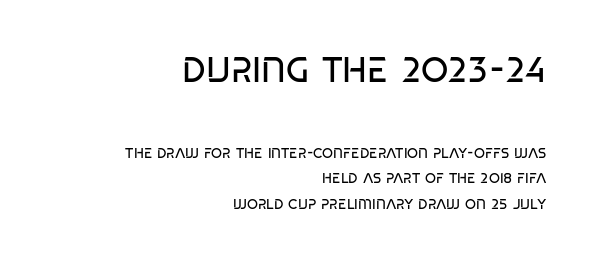
The image shows 35 px regular-weight, condensed sans-serif type, upright; set right-aligned, line spacing 1.82x, normal letter spacing, not underlined; the first (top) block is 2.5x larger; low stroke contrast and a large x-height.
